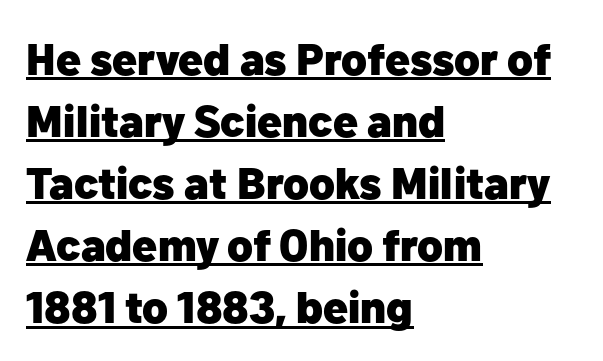
{"serif": "no", "italic": "no", "bold": "yes", "weight": "heavy", "width": "normal", "stroke_contrast": "low", "x_height": "medium", "monospaced": "no", "underline": "yes", "align": "left", "line_spacing": "normal", "line_spacing_ratio": 1.38, "letter_spacing": "normal", "letter_spacing_em": 0.0, "glyph_px": 45}
